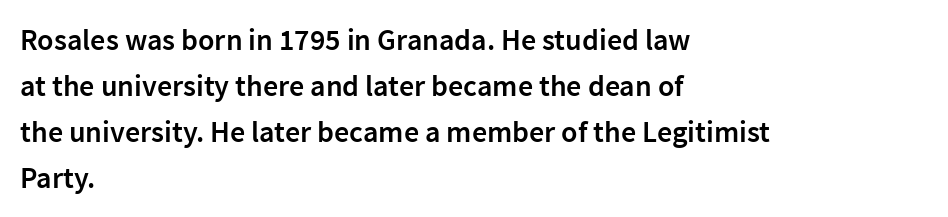
Type without underlining. One-word summary of the alignment: left. Style check: upright. Typographic density is moderately raised because the face is semibold. Regarding leading, the lines here are spaced in the standard way. Spacing verdict: proportional, widths tailored to each character.
